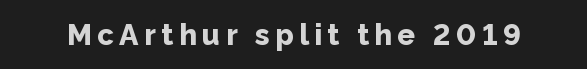
The image shows 29 px bold sans-serif type, upright; set not underlined; low stroke contrast and a medium x-height.
